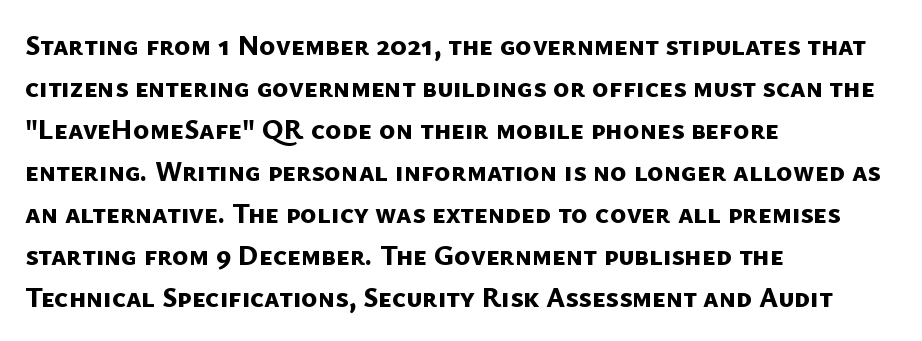
Q: Is the text bold? A: Yes.
Q: Is the typeface a serif or a sans-serif typeface? A: Sans-serif.
Q: Is the text underlined? A: No.
Q: How is the paragraph aligned? A: Left-aligned.
Q: Is the spacing between letters normal or unusually wide? A: Normal.
Q: Is the spacing between lines tight, normal or loose? A: Normal.
Q: Width (condensed, normal, or wide)? A: Normal.
Q: Stroke contrast? A: Low.
Q: x-height? A: Medium.
Q: Monospaced? A: No.
